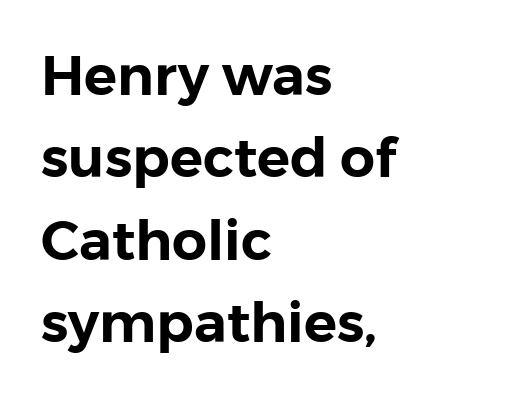
Q: Is the text italic (slanted)? A: No, it is upright.
Q: Is the typeface a serif or a sans-serif typeface? A: Sans-serif.
Q: Is the text underlined? A: No.
Q: How is the paragraph aligned? A: Left-aligned.
Q: Is the spacing between letters normal or unusually wide? A: Normal.
Q: Is the spacing between lines tight, normal or loose? A: Normal.
Q: Width (condensed, normal, or wide)? A: Normal.
Q: Stroke contrast? A: Low.
Q: x-height? A: Medium.
Q: Monospaced? A: No.
